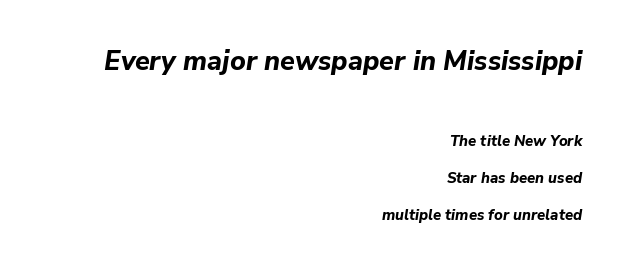
Caption: standard tracking, unaltered. This is oblique type, the kind used for emphasis or titles. Reading down the block, your eye finds every line finishing at a fixed right position. Has an underline been added? It has not. A full-strength bold gives these letters their thick strokes. Reading top to bottom, the characters get smaller at the block break.
